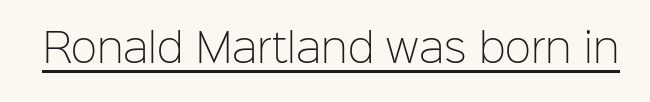
Q: Is the text bold? A: No.
Q: Is the text italic (slanted)? A: No, it is upright.
Q: Is the typeface a serif or a sans-serif typeface? A: Sans-serif.
Q: Is the text underlined? A: Yes.
Q: Is the spacing between letters normal or unusually wide? A: Normal.
Q: Width (condensed, normal, or wide)? A: Normal.
Q: Stroke contrast? A: Low.
Q: x-height? A: Medium.
Q: Monospaced? A: No.
